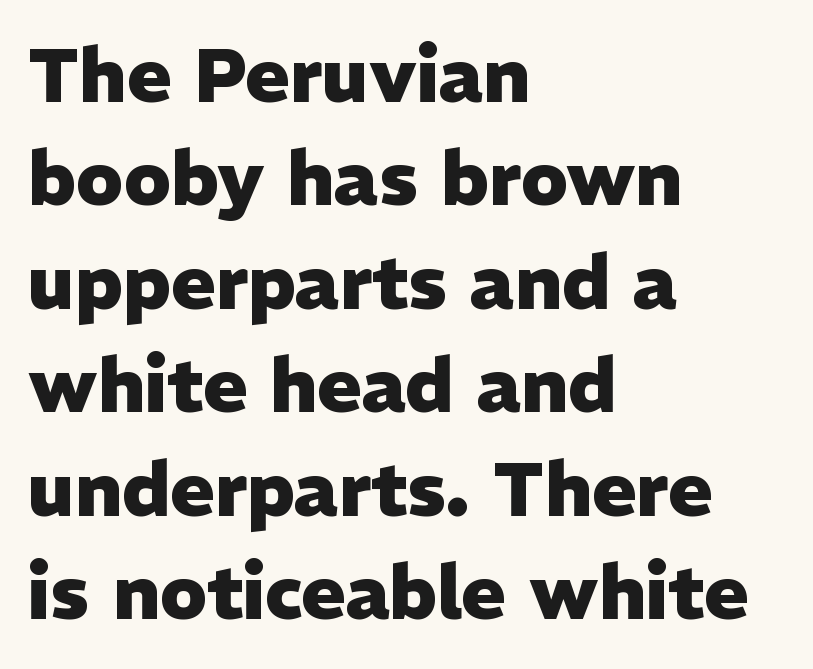
The type family on display is of the sans-serif kind. Note the varied advance widths — an 'i' is clearly narrower than an 'm'. These lines sit exactly where default settings would place them. Horizontally, the lines are justified to the leading edge only. The passage shown has conventional tracking throughout.
